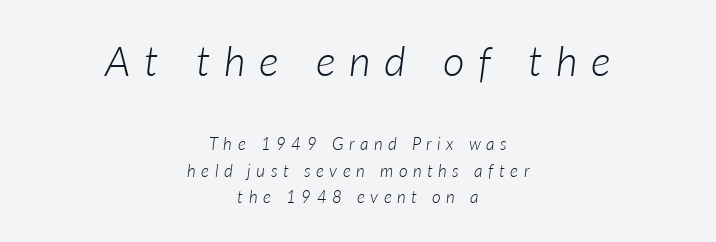
Weight: regular or lighter. Leading: standard. Whoever set this made the first block the dominant, larger element. The gap between lines stays unmarked.
